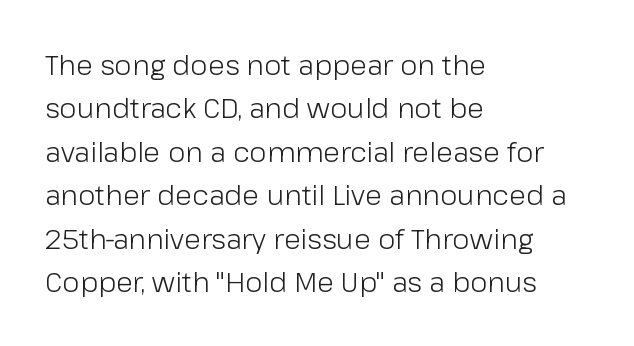
The image shows 28 px light sans-serif type, upright; set left-aligned, normal line spacing (1.55x), normal letter spacing, not underlined; low stroke contrast and a medium x-height.
